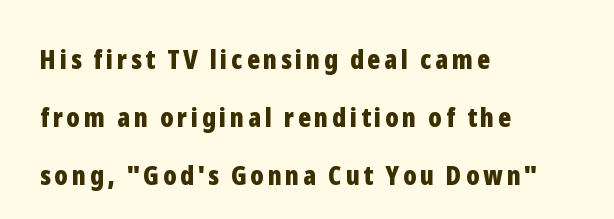
Type without underlining. Whoever set this chose breathing room over compactness in the vertical rhythm. Typeset ragged right — the left edge is the straight one. Strong, thick strokes mark this as bold type.
